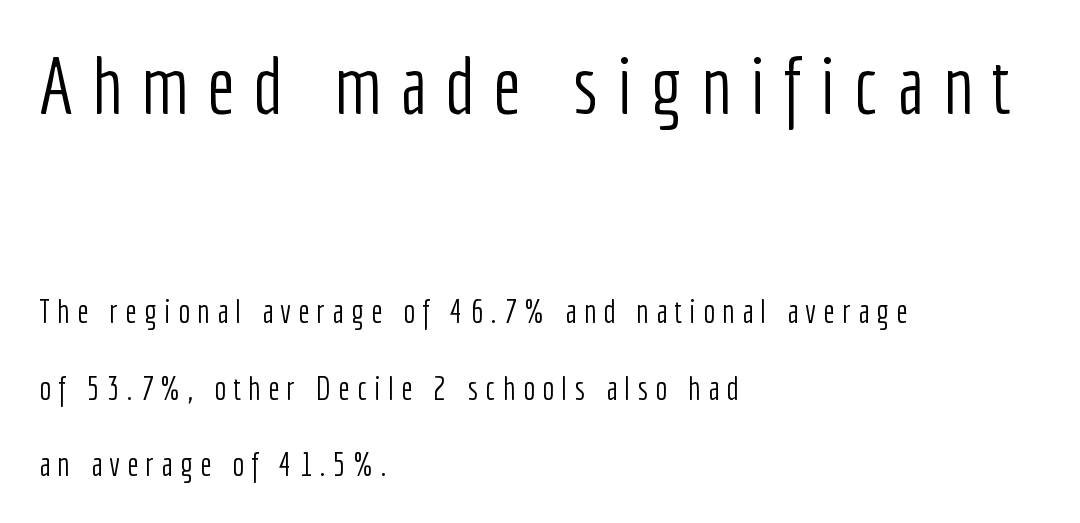
Q: Is the text bold? A: No.
Q: Is the text italic (slanted)? A: No, it is upright.
Q: Is the typeface a serif or a sans-serif typeface? A: Sans-serif.
Q: Is the text underlined? A: No.
Q: How is the paragraph aligned? A: Left-aligned.
Q: Is the spacing between letters normal or unusually wide? A: Unusually wide.
Q: Is the spacing between lines tight, normal or loose? A: Loose.
Q: Which block of text is set in a larger size, the first (top) or the second (bottom)? A: The first (top) one.
Q: Width (condensed, normal, or wide)? A: Condensed.
Q: Stroke contrast? A: Low.
Q: x-height? A: Medium.
Q: Monospaced? A: No.
